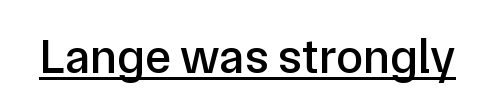
The image shows 49 px sans-serif type, upright; set normal letter spacing, underlined; low stroke contrast and a medium x-height.
